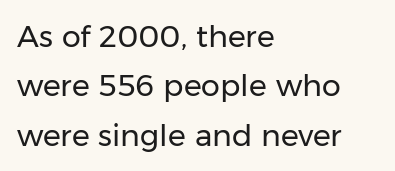
The image shows 30 px regular-weight sans-serif type, upright; set left-aligned, normal line spacing (1.65x), normal letter spacing, not underlined; low stroke contrast and a medium x-height.
